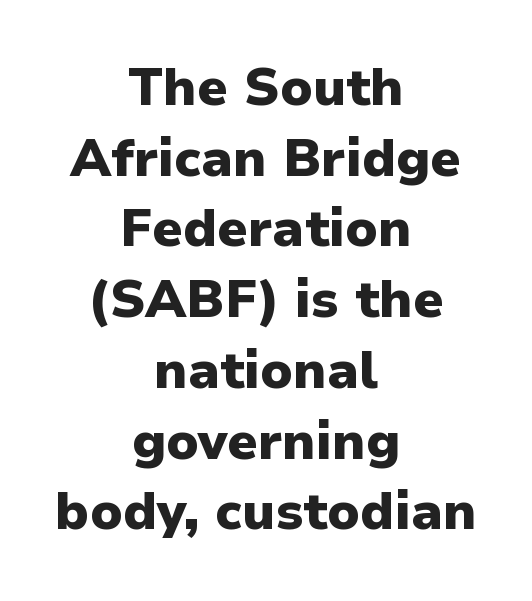
Students, this is bold: see how much ink each stroke carries. A sans-serif font was chosen for this passage. In terms of letterspacing, this is plain default setting. Characters remain perfectly vertical along every line.
